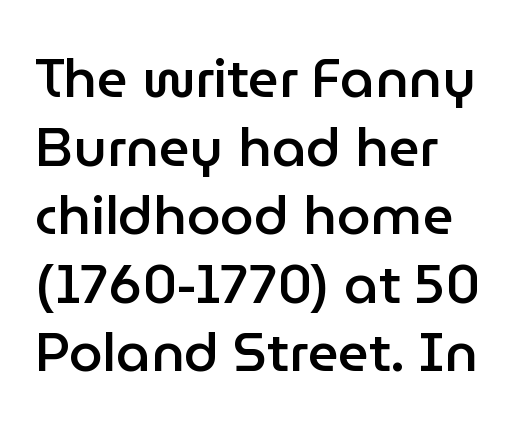
{"serif": "no", "italic": "no", "bold": "semi", "weight": "semibold", "width": "normal", "stroke_contrast": "low", "x_height": "medium", "monospaced": "no", "underline": "no", "align": "left", "line_spacing": "normal", "line_spacing_ratio": 1.27, "letter_spacing": "normal", "letter_spacing_em": 0.0, "glyph_px": 54}
